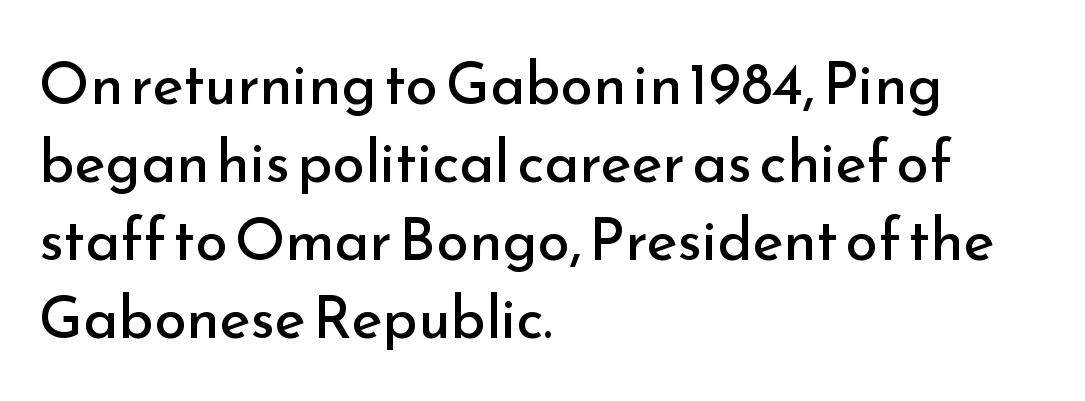
The image shows 59 px regular-weight sans-serif type, upright; set left-aligned, normal line spacing (1.32x), normal letter spacing, not underlined; low stroke contrast and a small x-height.
